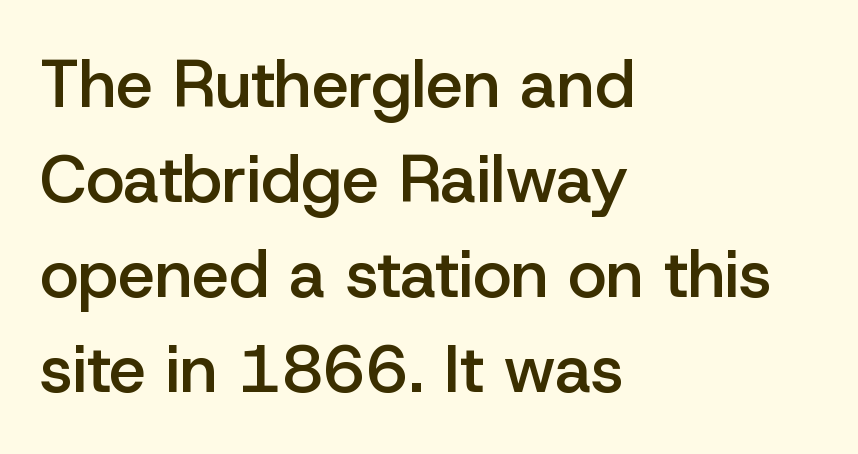
The image shows 66 px semibold sans-serif type, upright; set left-aligned, normal line spacing (1.44x), normal letter spacing, not underlined; low stroke contrast and a medium x-height.
